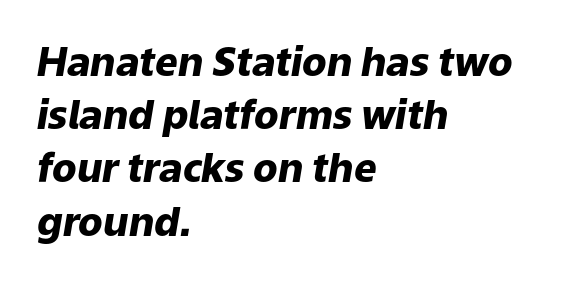
Spacing verdict: proportional, widths tailored to each character. Rendered with sloped, italic letterforms. Between one letter and the next there's only the usual sliver of space. The line-height multiplier appears to be the usual default. No word sits above an underline.
